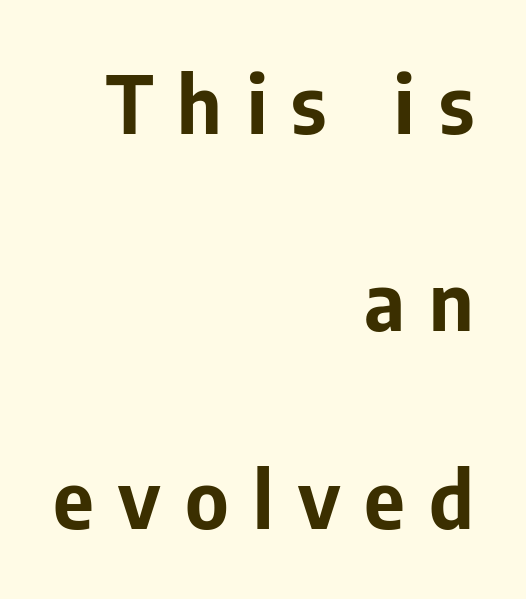
Q: Is the text bold? A: Yes.
Q: Is the text italic (slanted)? A: No, it is upright.
Q: Is the typeface a serif or a sans-serif typeface? A: Sans-serif.
Q: Is the text underlined? A: No.
Q: How is the paragraph aligned? A: Right-aligned.
Q: Is the spacing between letters normal or unusually wide? A: Unusually wide.
Q: Is the spacing between lines tight, normal or loose? A: Loose.
Q: Width (condensed, normal, or wide)? A: Normal.
Q: Stroke contrast? A: Low.
Q: x-height? A: Medium.
Q: Monospaced? A: No.
